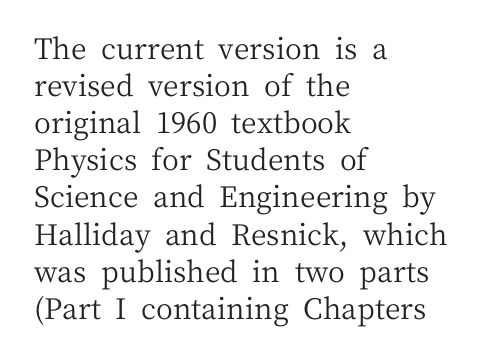
Q: Is the text bold? A: No.
Q: Is the text italic (slanted)? A: No, it is upright.
Q: Is the typeface a serif or a sans-serif typeface? A: Serif.
Q: Is the text underlined? A: No.
Q: How is the paragraph aligned? A: Left-aligned.
Q: Is the spacing between letters normal or unusually wide? A: Normal.
Q: Is the spacing between lines tight, normal or loose? A: Normal.
Q: Width (condensed, normal, or wide)? A: Normal.
Q: Stroke contrast? A: Medium.
Q: x-height? A: Medium.
Q: Monospaced? A: No.
